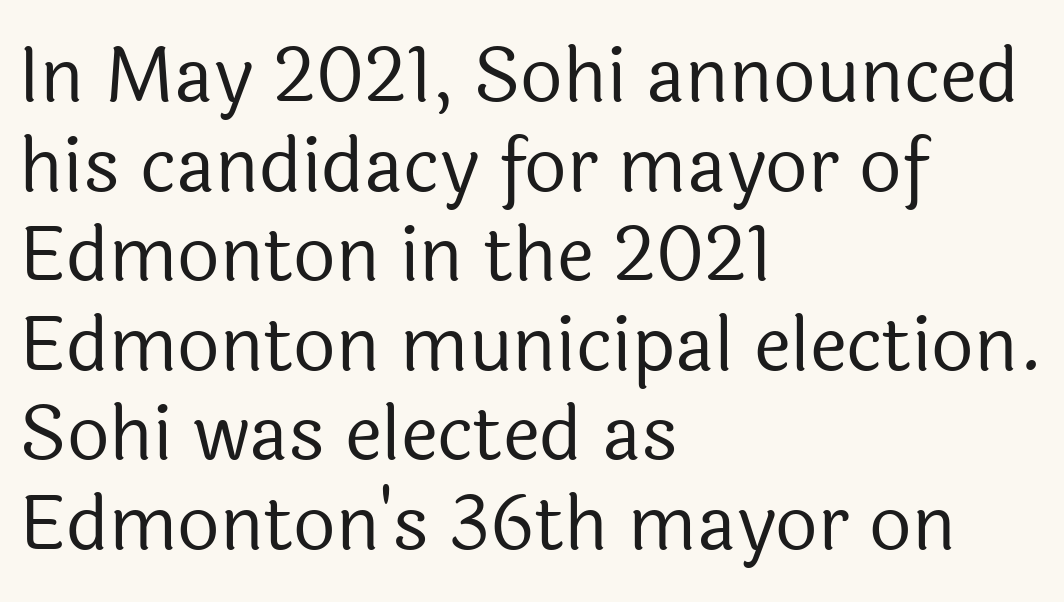
The tracking reads as untouched default to a designer's eye. Just letters on the line, the space beneath them empty. Nope, no serifs anywhere on these letters. Quick note: not italic, upright. Looks like regular typesetting: each glyph gets only the width it needs. A light-to-regular cut is what we see here.
